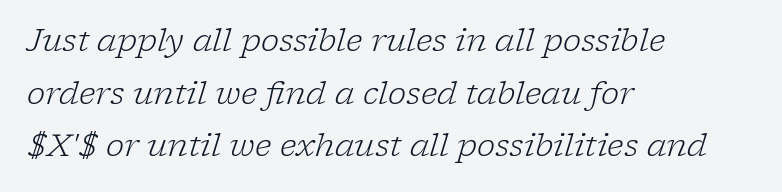
Q: Is the text bold? A: No.
Q: Is the text italic (slanted)? A: Yes, it leans right by about 17 degrees.
Q: Is the typeface a serif or a sans-serif typeface? A: Serif.
Q: Is the text underlined? A: No.
Q: How is the paragraph aligned? A: Left-aligned.
Q: Is the spacing between letters normal or unusually wide? A: Normal.
Q: Is the spacing between lines tight, normal or loose? A: Normal.
Q: Width (condensed, normal, or wide)? A: Normal.
Q: Stroke contrast? A: Low.
Q: x-height? A: Medium.
Q: Monospaced? A: No.
